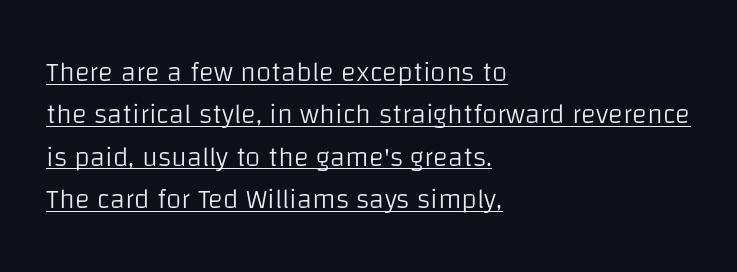
The image shows 28 px light sans-serif type, upright; set left-aligned, normal line spacing (1.51x), normal letter spacing, underlined; low stroke contrast and a large x-height.
